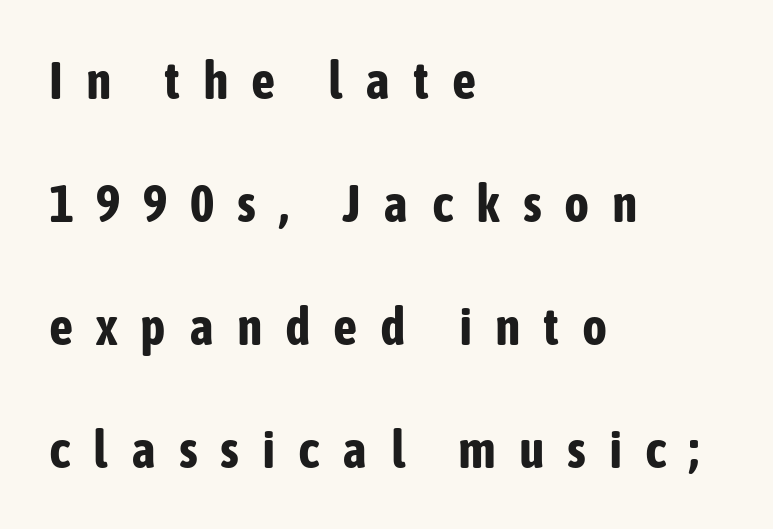
The image shows 53 px bold, condensed sans-serif type, upright; set left-aligned, loose line spacing (2.32x), unusually wide letter spacing (+0.43 em), not underlined; low stroke contrast and a medium x-height.
